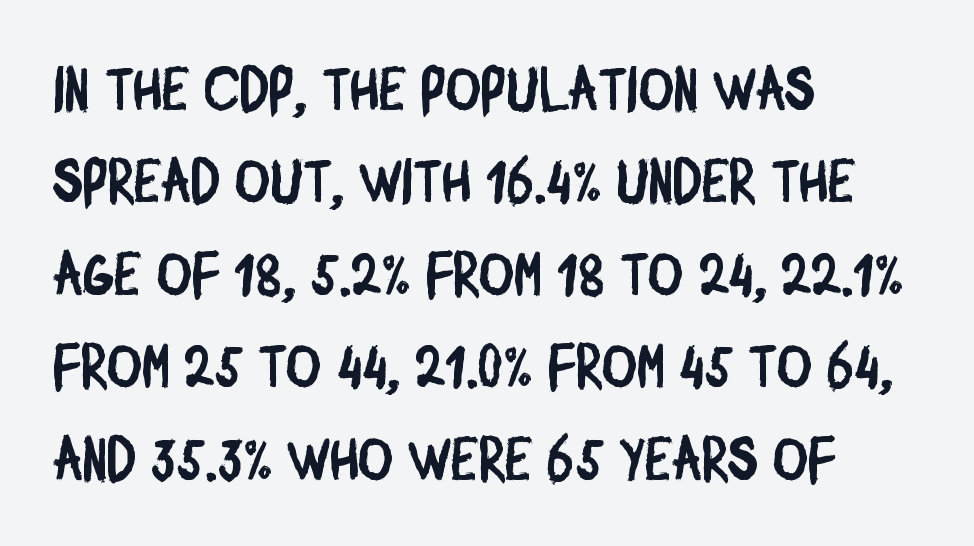
The image shows 60 px condensed sans-serif type; set left-aligned, normal line spacing (1.54x), normal letter spacing, not underlined; low stroke contrast and a large x-height.
